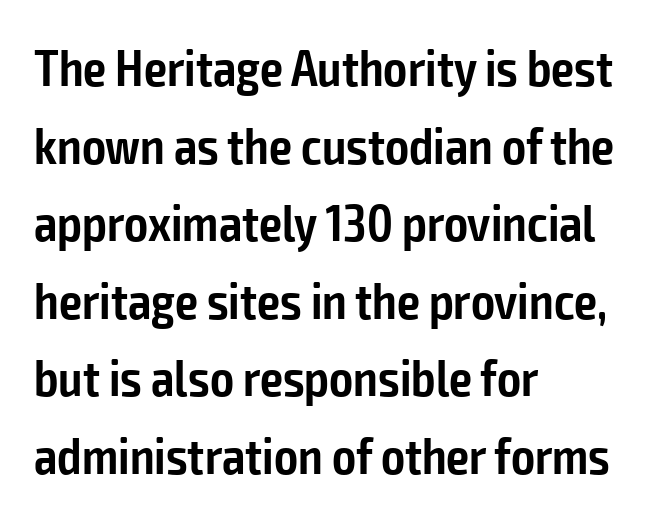
The image shows 51 px semibold, condensed sans-serif type, upright; set left-aligned, normal line spacing (1.52x), normal letter spacing, not underlined; low stroke contrast and a medium x-height.
